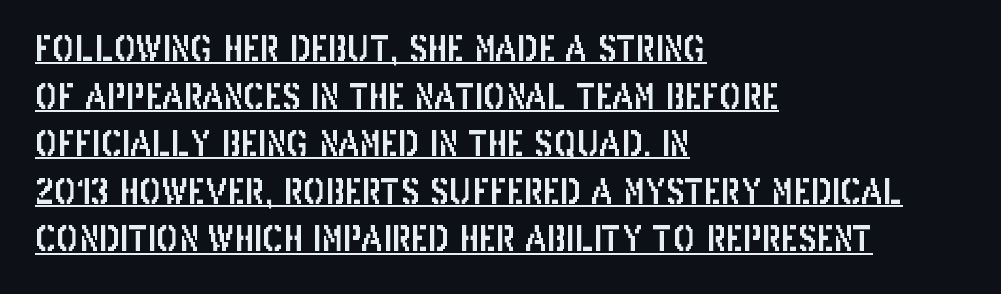
{"serif": "no", "italic": "no", "width": "condensed", "stroke_contrast": "low", "x_height": "large", "monospaced": "no", "underline": "yes", "align": "left", "line_spacing": "normal", "line_spacing_ratio": 1.4, "letter_spacing": "normal", "letter_spacing_em": 0.0, "glyph_px": 34}
